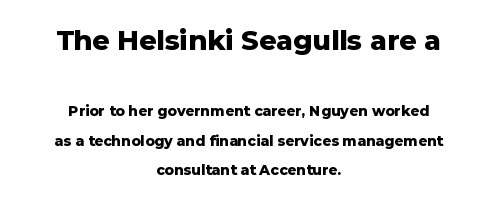
Q: Is the text bold? A: Yes.
Q: Is the text italic (slanted)? A: No, it is upright.
Q: Is the text underlined? A: No.
Q: How is the paragraph aligned? A: Centered.
Q: Is the spacing between letters normal or unusually wide? A: Normal.
Q: Is the spacing between lines tight, normal or loose? A: Loose.
Q: Which block of text is set in a larger size, the first (top) or the second (bottom)? A: The first (top) one.
